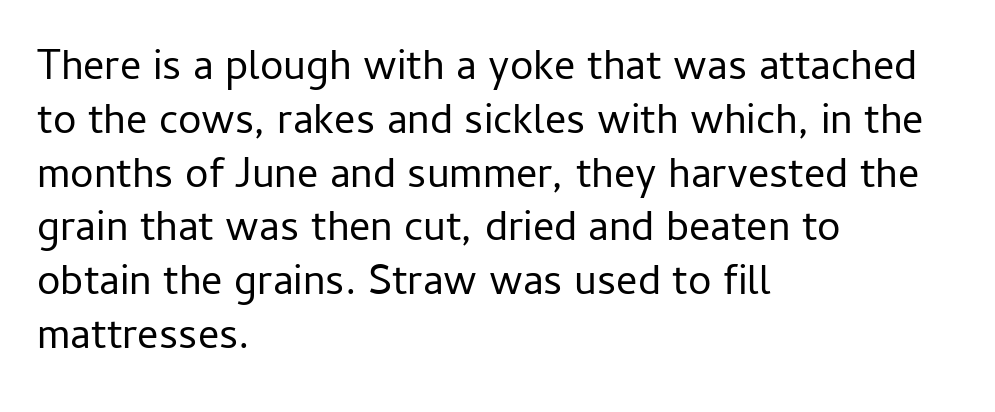
{"serif": "no", "italic": "no", "bold": "no", "weight": "regular", "width": "normal", "stroke_contrast": "low", "x_height": "medium", "monospaced": "no", "underline": "no", "align": "left", "line_spacing": "normal", "line_spacing_ratio": 1.28, "letter_spacing": "normal", "letter_spacing_em": 0.0, "glyph_px": 42}
